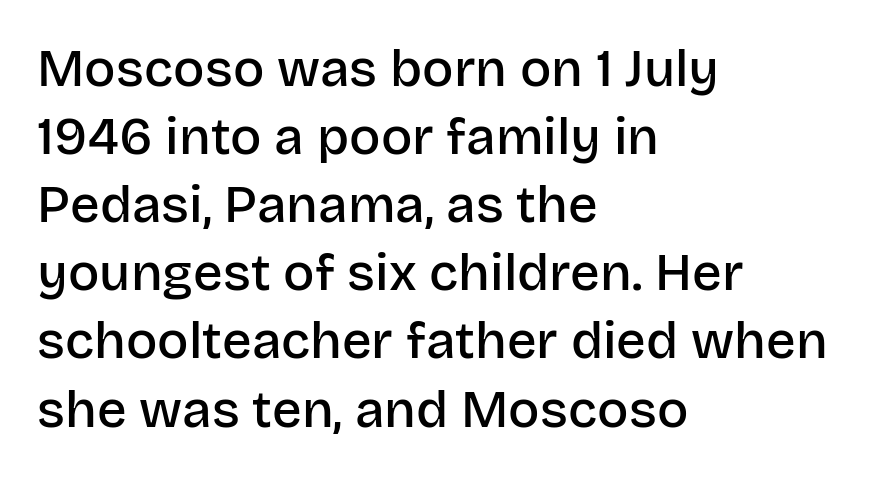
The image shows 52 px semibold sans-serif type, upright; set left-aligned, normal line spacing (1.31x), normal letter spacing, not underlined; low stroke contrast and a large x-height.
